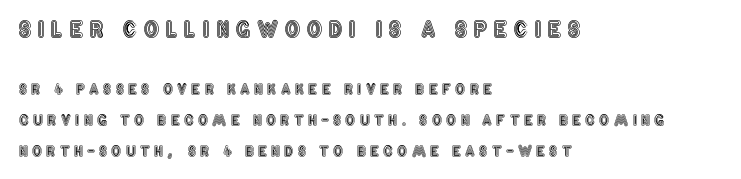
{"italic": "no", "underline": "no", "align": "left", "line_spacing": "loose", "line_spacing_ratio": 2.21, "letter_spacing": "wide", "letter_spacing_em": 0.31, "larger_block": "first", "size_ratio": 1.5, "glyph_px": 21}
